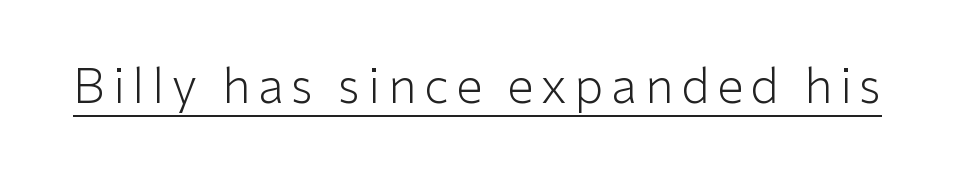
The image shows 48 px light sans-serif type, upright; set underlined; low stroke contrast and a medium x-height.
